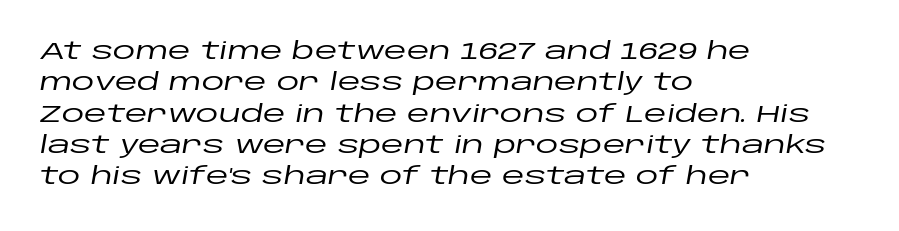
{"italic": "yes", "lean": "right", "slant_degrees": 10, "underline": "no", "align": "left", "line_spacing": "normal", "line_spacing_ratio": 1.36, "letter_spacing": "normal", "letter_spacing_em": 0.0, "glyph_px": 23}
